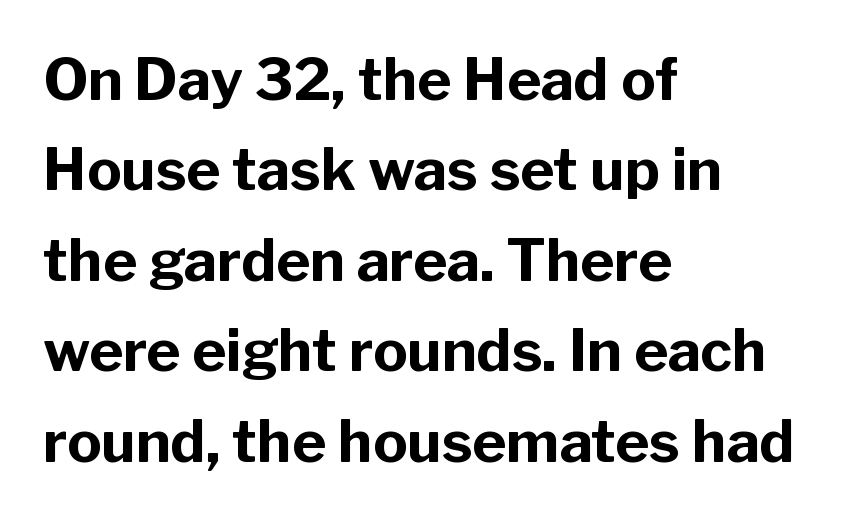
{"serif": "no", "italic": "no", "bold": "yes", "weight": "bold", "width": "normal", "stroke_contrast": "low", "x_height": "medium", "monospaced": "no", "underline": "no", "align": "left", "line_spacing": "normal", "line_spacing_ratio": 1.56, "letter_spacing": "normal", "letter_spacing_em": 0.0, "glyph_px": 58}
